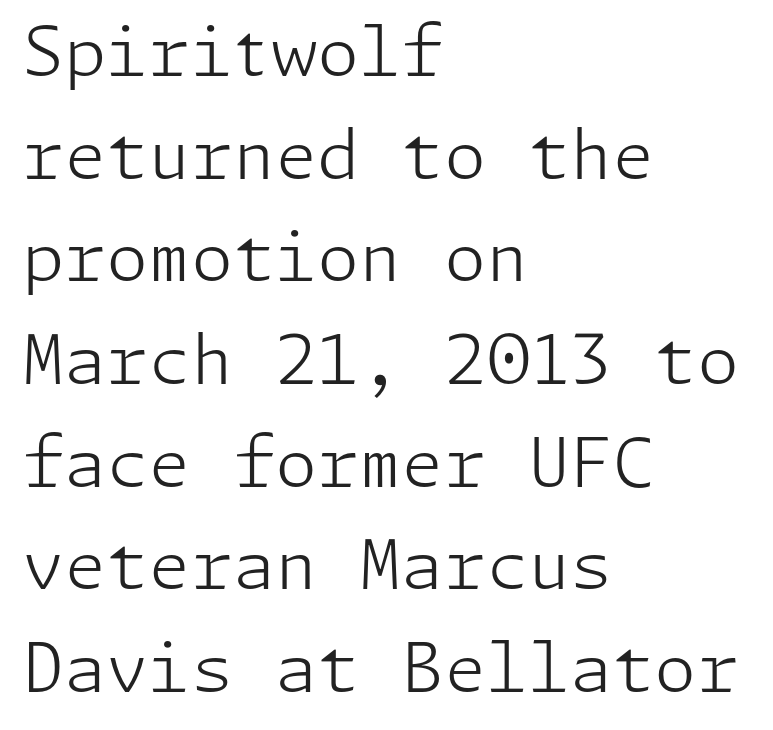
Q: Is the text bold? A: No.
Q: Is the text italic (slanted)? A: No, it is upright.
Q: Is the typeface a serif or a sans-serif typeface? A: Sans-serif.
Q: Is the text underlined? A: No.
Q: How is the paragraph aligned? A: Left-aligned.
Q: Is the spacing between letters normal or unusually wide? A: Normal.
Q: Is the spacing between lines tight, normal or loose? A: Normal.
Q: Width (condensed, normal, or wide)? A: Normal.
Q: Stroke contrast? A: Low.
Q: x-height? A: Medium.
